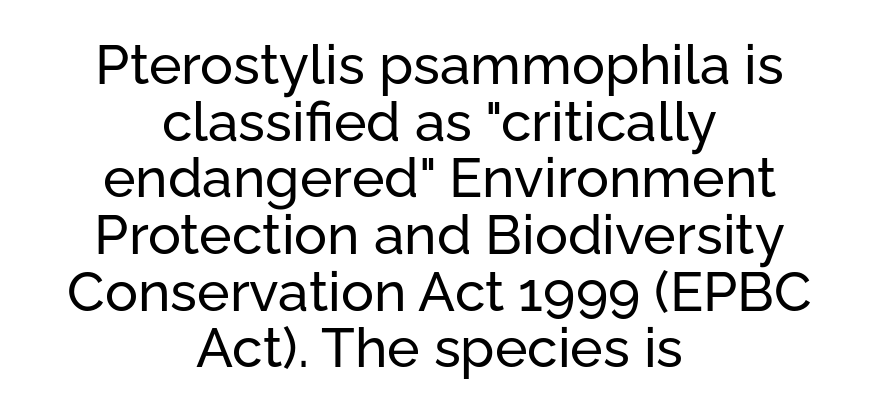
The image shows 55 px sans-serif type, upright; set centered, tight line spacing (1.03x), normal letter spacing, not underlined; low stroke contrast and a medium x-height.
